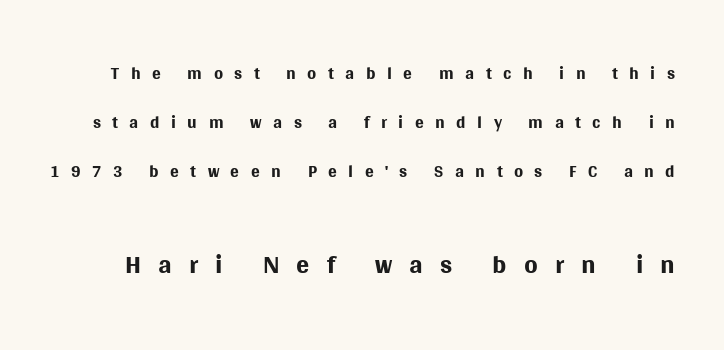
Caption: upper text group reduced, lower text group enlarged. Quick note: not italic, upright. Weight: in the light-to-regular range. The type is letterspaced generously, with wide tracking. Nothing sits at the stroke ends, so this counts as sans-serif.
